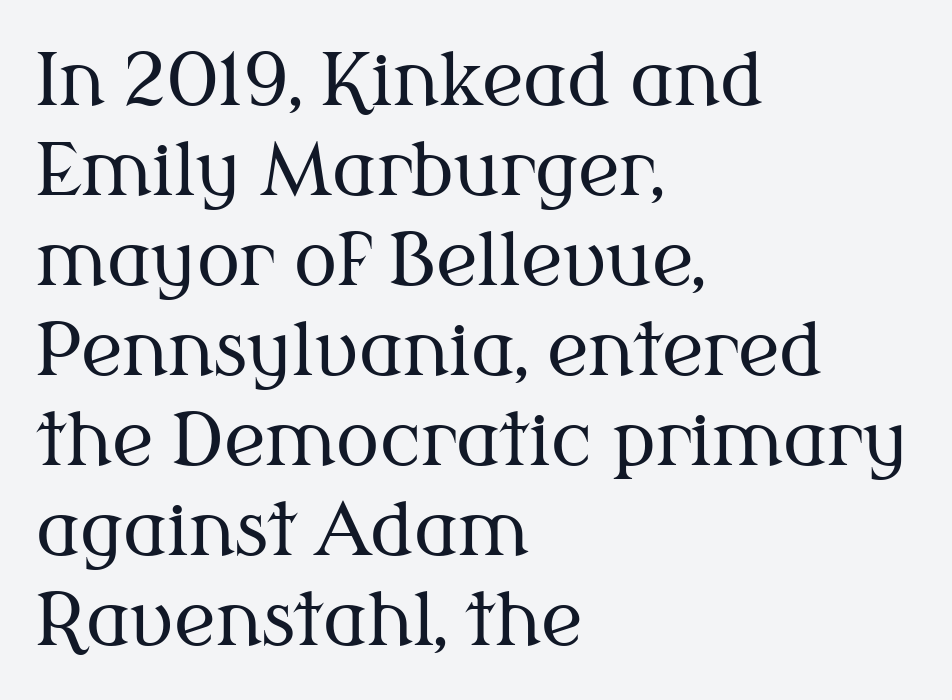
Q: Is the text bold? A: No.
Q: Is the text italic (slanted)? A: No, it is upright.
Q: Is the typeface a serif or a sans-serif typeface? A: Serif.
Q: Is the text underlined? A: No.
Q: How is the paragraph aligned? A: Left-aligned.
Q: Is the spacing between letters normal or unusually wide? A: Normal.
Q: Is the spacing between lines tight, normal or loose? A: Normal.
Q: Width (condensed, normal, or wide)? A: Normal.
Q: Stroke contrast? A: Medium.
Q: x-height? A: Medium.
Q: Monospaced? A: No.
